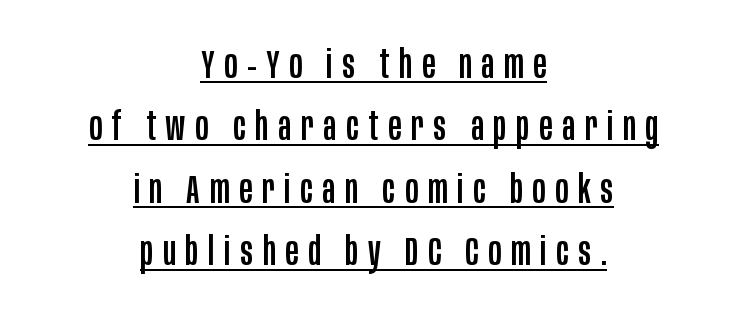
The image shows 39 px condensed sans-serif type, upright; set centered, normal line spacing (1.6x), unusually wide letter spacing (+0.25 em), underlined; low stroke contrast and a large x-height.
